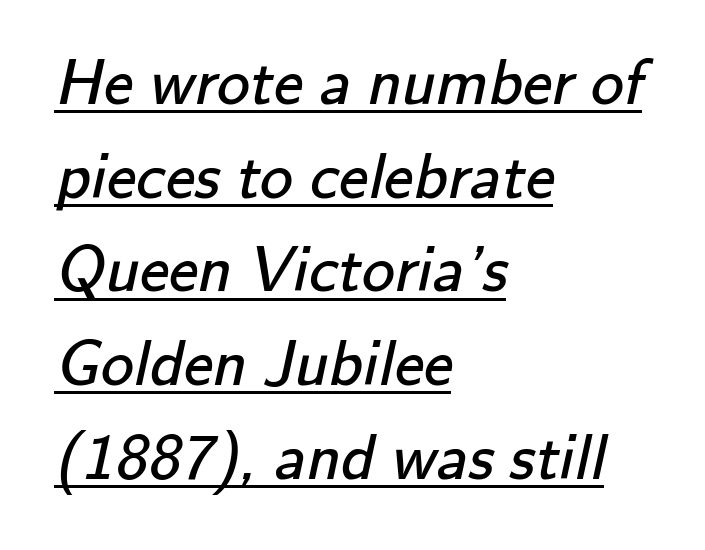
{"serif": "no", "bold": "no", "weight": "regular", "width": "normal", "stroke_contrast": "low", "x_height": "small", "monospaced": "no", "underline": "yes", "align": "left", "line_spacing": "normal", "line_spacing_ratio": 1.42, "letter_spacing": "normal", "letter_spacing_em": 0.0, "glyph_px": 66}
